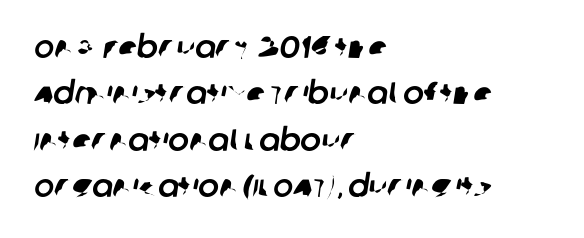
The image shows 31 px sans-serif type; set left-aligned, normal line spacing (1.5x), normal letter spacing, not underlined; low stroke contrast and a large x-height.
